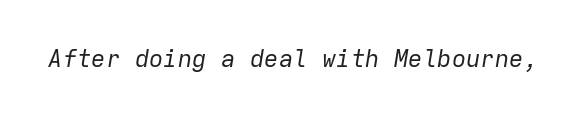
It's the slanting kind of type. Only glyphs here, with clear space below each row. No chunkiness to these letters — they're not bold. What stands out about the letter spacing? Nothing — it is the standard amount.
